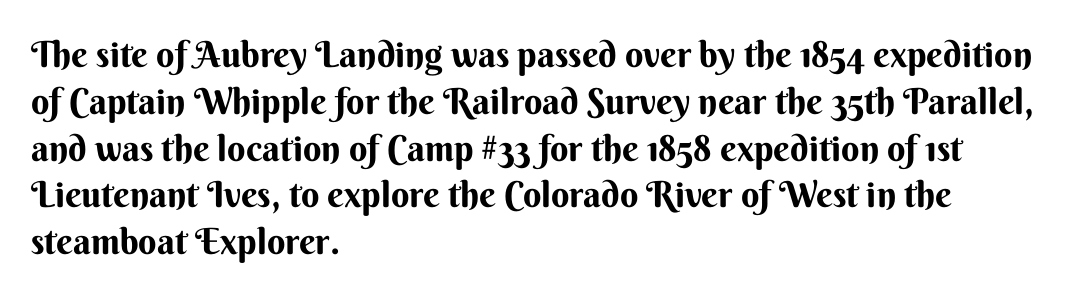
In terms of letterspacing, this is plain default setting. Honestly, there is no underline to notice here at all. Does the leading feel generous? No, just average. Stroke terminals: plain, sans-serif.
